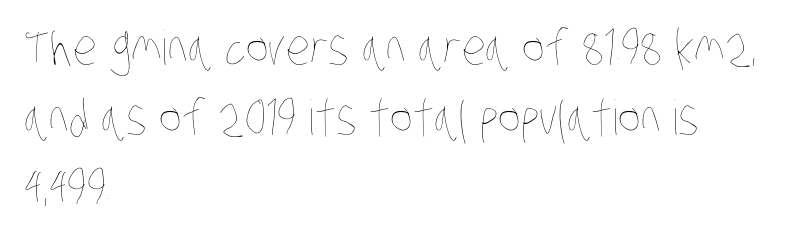
Q: Is the text bold? A: No.
Q: Is the text underlined? A: No.
Q: How is the paragraph aligned? A: Left-aligned.
Q: Is the spacing between letters normal or unusually wide? A: Normal.
Q: Is the spacing between lines tight, normal or loose? A: Normal.
Q: Width (condensed, normal, or wide)? A: Condensed.
Q: Stroke contrast? A: Low.
Q: x-height? A: Large.
Q: Monospaced? A: No.
